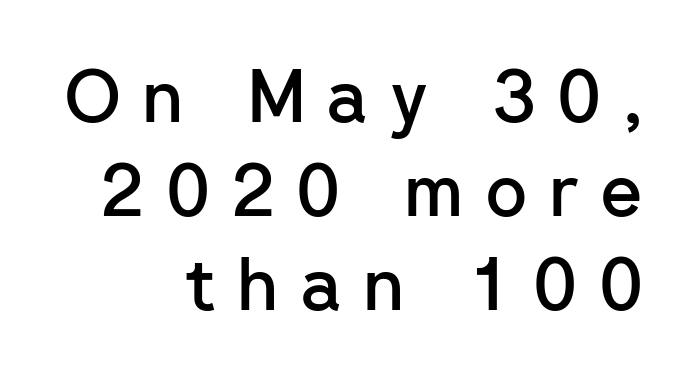
The image shows 73 px semibold sans-serif type, upright; set right-aligned, normal line spacing (1.29x), unusually wide letter spacing (+0.29 em), not underlined; low stroke contrast and a medium x-height.
